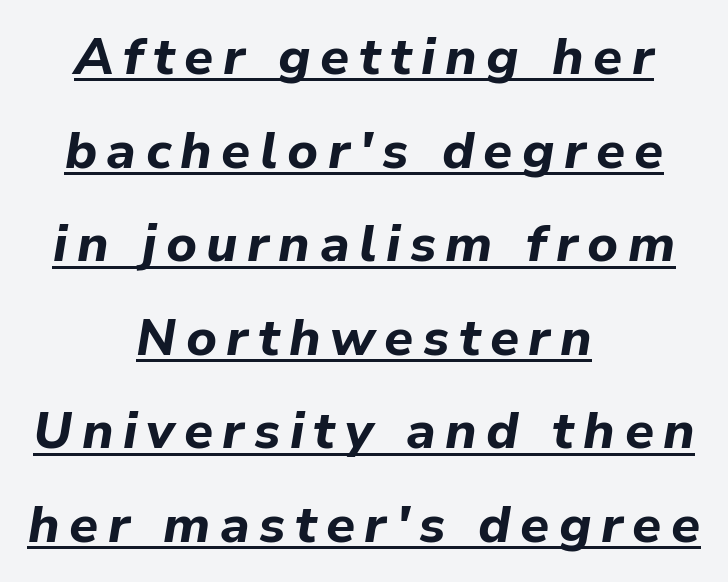
The image shows 52 px bold type, italic (leaning right); set centered, line spacing 1.8x, underlined; low stroke contrast and a medium x-height.
